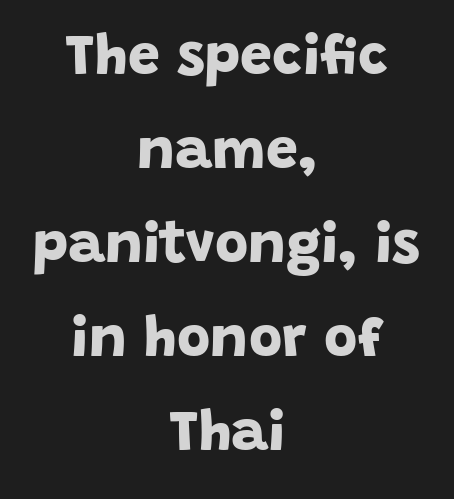
{"serif": "no", "bold": "yes", "weight": "bold", "width": "normal", "stroke_contrast": "low", "x_height": "large", "monospaced": "no", "underline": "no", "align": "center", "line_spacing": "normal", "line_spacing_ratio": 1.65, "letter_spacing": "normal", "letter_spacing_em": 0.0, "glyph_px": 57}
